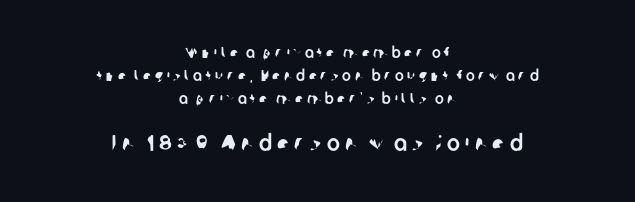
Q: Is the text underlined? A: No.
Q: How is the paragraph aligned? A: Centered.
Q: Is the spacing between letters normal or unusually wide? A: Unusually wide.
Q: Is the spacing between lines tight, normal or loose? A: Normal.
Q: Which block of text is set in a larger size, the first (top) or the second (bottom)? A: The second (bottom) one.
